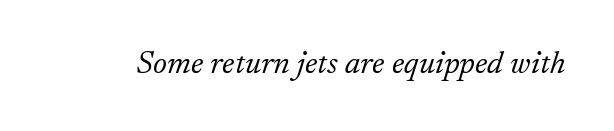
Small tapered or slab feet sit at the stroke ends, so this counts as serif. Underlining? Definitely not there. Weight: not bold — regular or lighter. Tracking here is standard; glyphs follow each other at the usual distance. This sample has the flowing, uneven cadence of proportional lettering.
